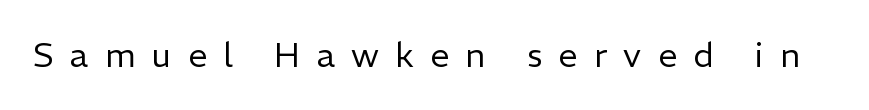
Q: Is the text bold? A: No.
Q: Is the text italic (slanted)? A: No, it is upright.
Q: Is the typeface a serif or a sans-serif typeface? A: Sans-serif.
Q: Is the text underlined? A: No.
Q: Is the spacing between letters normal or unusually wide? A: Unusually wide.
Q: Width (condensed, normal, or wide)? A: Normal.
Q: Stroke contrast? A: Low.
Q: x-height? A: Medium.
Q: Monospaced? A: No.
